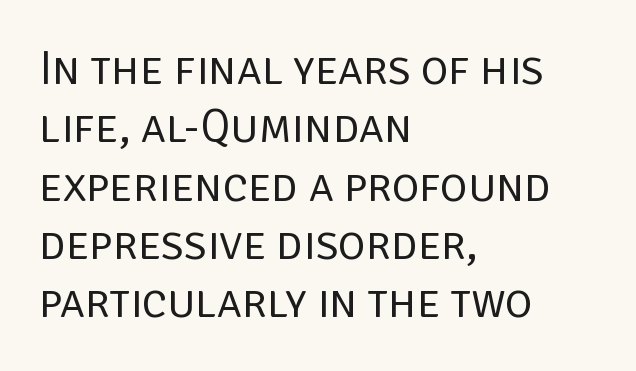
The gap between lines stays unmarked. In CSS terms this would be text-align: left. The rendering uses natural spacing where letterforms have individual widths. Does the type have serifs? No, each stem ends abruptly.
